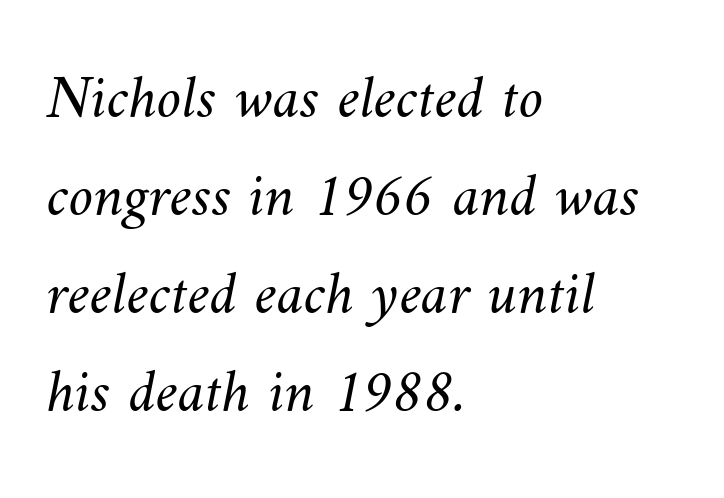
{"bold": "no", "weight": "light", "width": "normal", "stroke_contrast": "medium", "x_height": "small", "monospaced": "no", "underline": "no", "align": "left", "line_spacing": "normal", "line_spacing_ratio": 1.58, "letter_spacing": "normal", "letter_spacing_em": 0.0, "glyph_px": 62}
